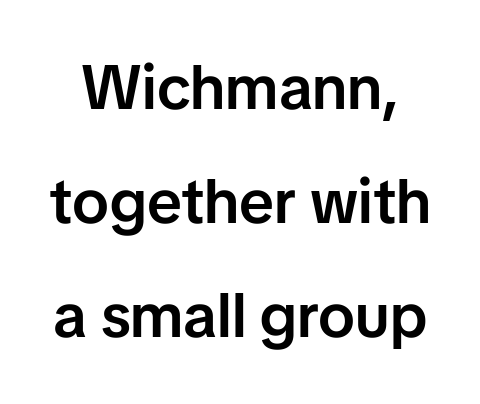
{"serif": "no", "italic": "no", "bold": "semi", "weight": "semibold", "width": "normal", "stroke_contrast": "low", "x_height": "medium", "monospaced": "no", "underline": "no", "line_spacing_ratio": 1.84, "letter_spacing": "normal", "letter_spacing_em": 0.0, "glyph_px": 62}
